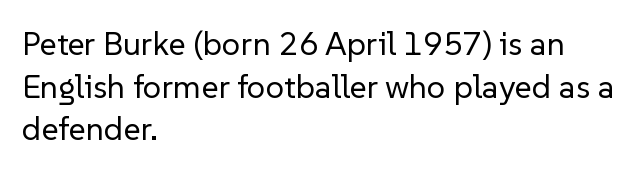
How would I describe the line gaps? Plain and ordinary. A typesetter would call this proportional, since set widths differ per character. The font family rendered here belongs to the sans-serif group. No chunkiness to these letters — they're not bold. Clear beneath every line of the passage. Line starts are locked; line ends wander.
